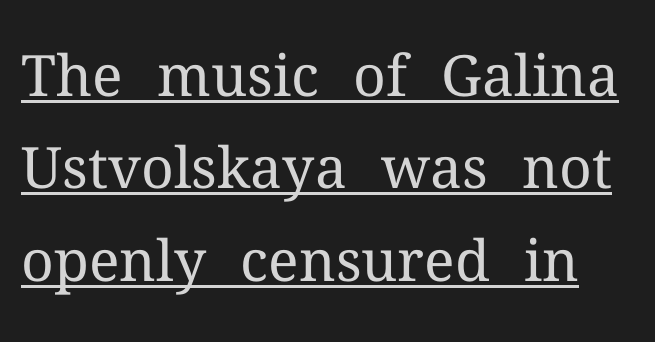
Stems here are at most as thick as an everyday book face. A continuous stroke trails under the words, as in a hyperlink. In terms of letterform style, serifs are clearly present. Note the varied advance widths — an 'i' is clearly narrower than an 'm'. Tracking here is standard; glyphs follow each other at the usual distance.
